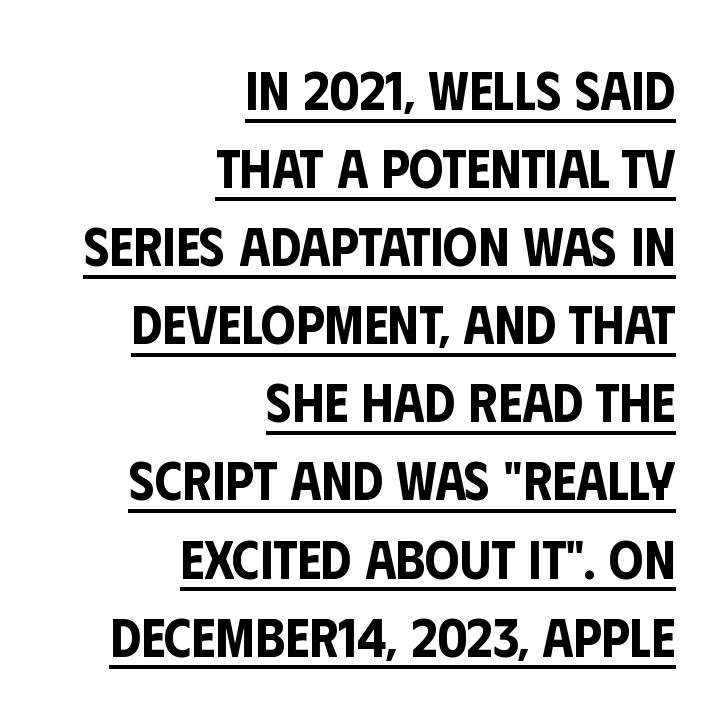
The image shows 55 px condensed sans-serif type, upright; set right-aligned, normal line spacing (1.42x), normal letter spacing, underlined; low stroke contrast and a large x-height.
